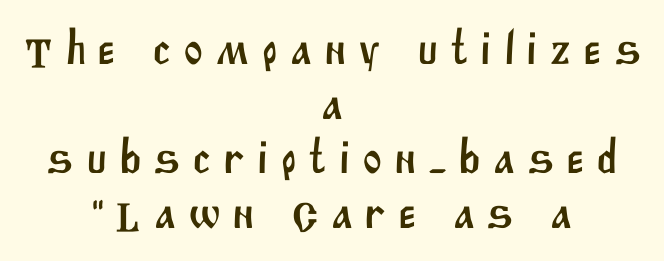
Does the copy run flush right? No — it is centered line by line. Whoever set this chose condensed vertical rhythm over breathing room. The rendering shows plain stroke endings on the letterforms — a sans-serif design. The horizontal fit of the characters is loose and conspicuously gappy. Just letters on the line, the space beneath them empty. The rendering uses natural spacing where letterforms have individual widths.
